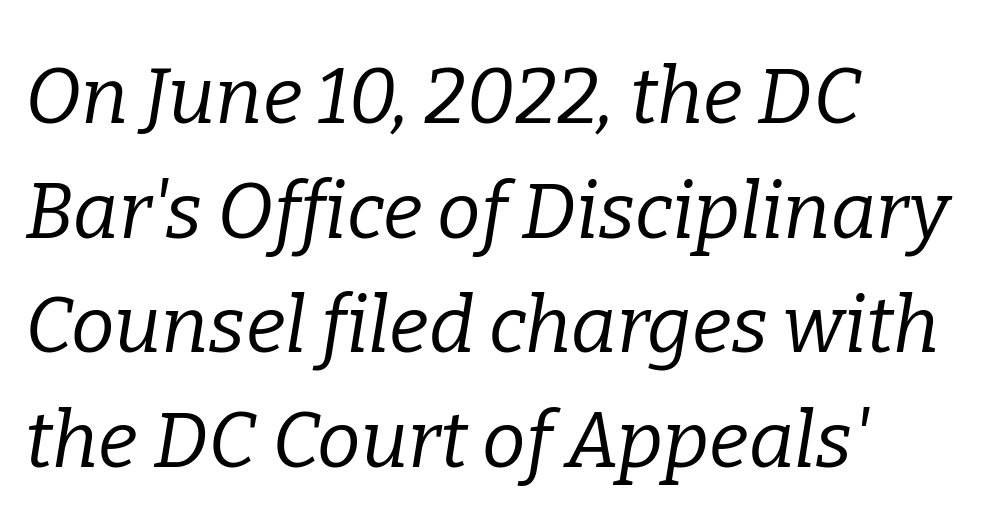
Heaviness? Minimal to ordinary, like unemphasized prose. The string is rendered with underlining switched off. Rows of type keep a routine distance in the vertical direction. Tracking here is standard; glyphs follow each other at the usual distance. The text was rendered using a seriffed face with decorative stroke endings. In CSS terms this would be text-align: left.
